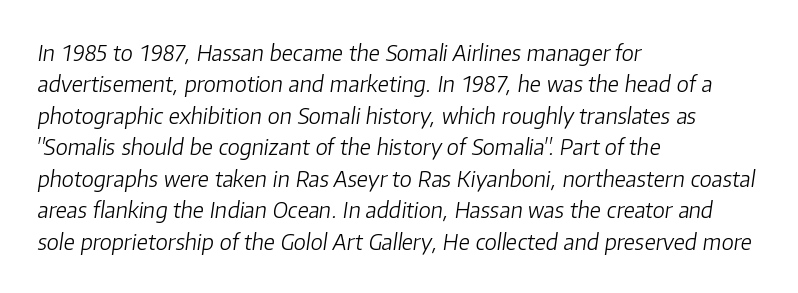
Q: Is the text bold? A: No.
Q: Is the text italic (slanted)? A: Yes, it leans right by about 8 degrees.
Q: Is the text underlined? A: No.
Q: How is the paragraph aligned? A: Left-aligned.
Q: Is the spacing between letters normal or unusually wide? A: Normal.
Q: Is the spacing between lines tight, normal or loose? A: Normal.
